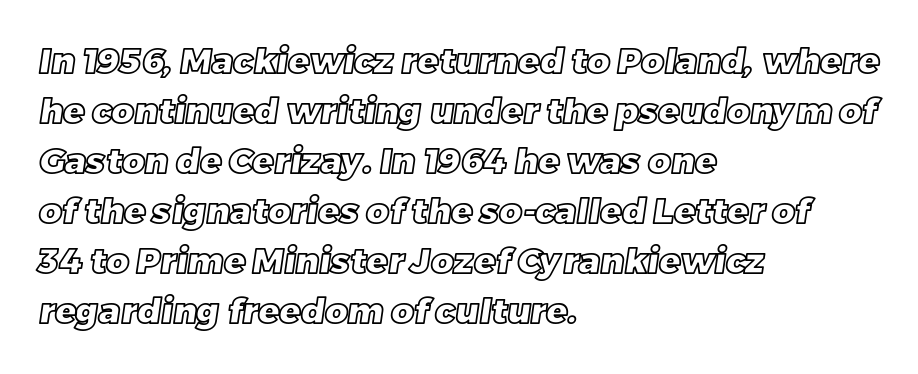
The image shows 35 px text type; set left-aligned, normal line spacing (1.43x), normal letter spacing, not underlined; a large x-height.
